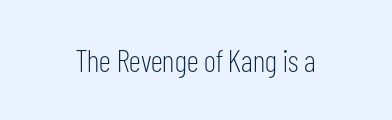
Q: Is the text bold? A: No.
Q: Is the text italic (slanted)? A: No, it is upright.
Q: Is the typeface a serif or a sans-serif typeface? A: Sans-serif.
Q: Is the text underlined? A: No.
Q: Is the spacing between letters normal or unusually wide? A: Normal.
Q: Width (condensed, normal, or wide)? A: Condensed.
Q: Stroke contrast? A: Low.
Q: x-height? A: Medium.
Q: Monospaced? A: No.
